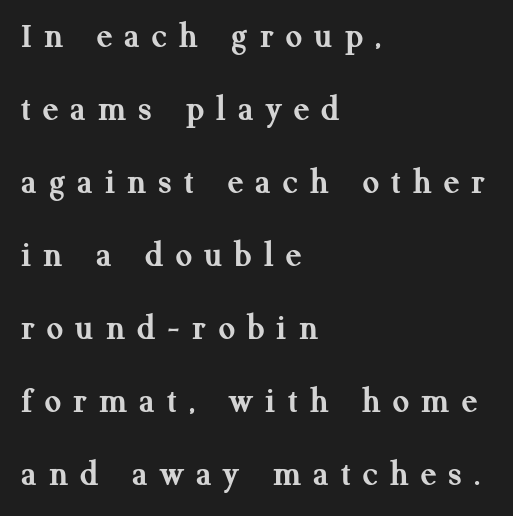
Teacher's note: observe the even left margin — that is flush-left alignment. The passage shown is emphatically bold. A typesetter would call this proportional, since set widths differ per character. The type family on display is of the serif kind. Letters rest on an invisible, unmarked baseline. The letters are spread apart with noticeably loose tracking.
